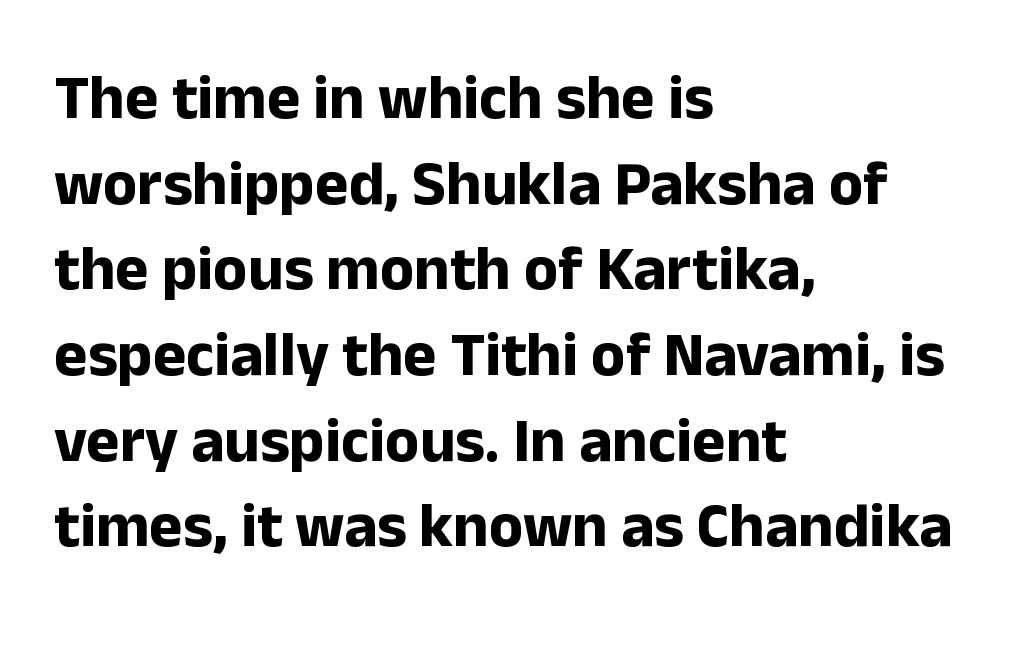
The image shows 63 px bold sans-serif type, upright; set left-aligned, normal line spacing (1.36x), normal letter spacing, not underlined; low stroke contrast and a medium x-height.
